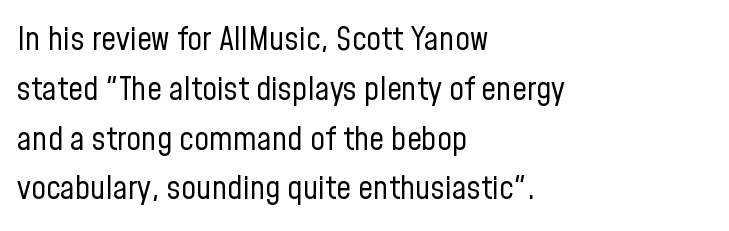
The image shows 33 px regular-weight, condensed sans-serif type, upright; set left-aligned, normal line spacing (1.51x), normal letter spacing, not underlined; low stroke contrast and a medium x-height.
